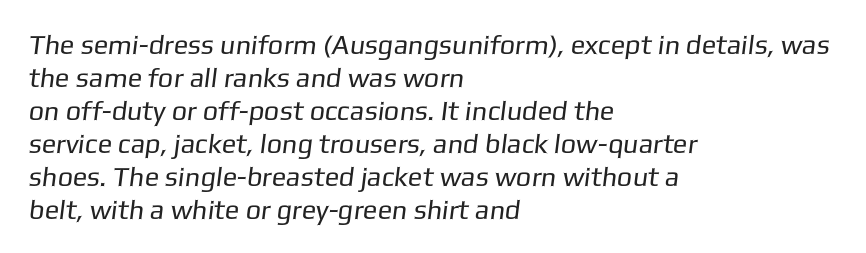
The ragged edge is on the right, which tells us the setting is flush left. The specimen omits any rule beneath the text block's lines. The passage shown has conventional tracking throughout. Think standard paragraph weight, or any step lighter than that.
